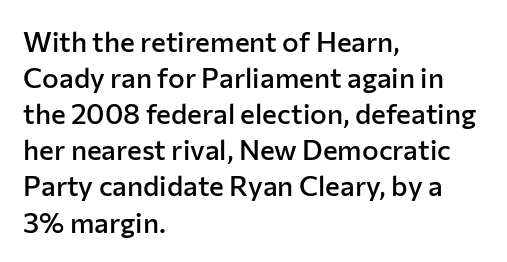
The image shows 28 px semibold sans-serif type, upright; set left-aligned, normal line spacing (1.29x), normal letter spacing, not underlined; low stroke contrast and a medium x-height.
